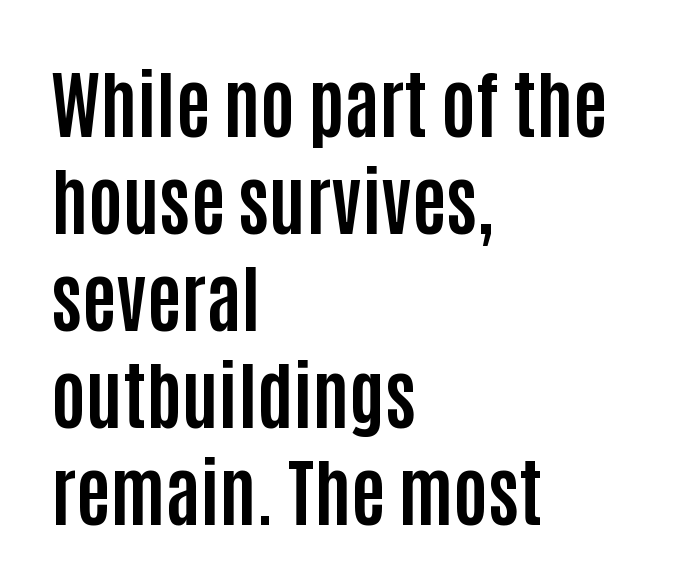
The image shows 74 px bold, condensed sans-serif type, upright; set left-aligned, normal line spacing (1.31x), normal letter spacing, not underlined; low stroke contrast and a large x-height.
